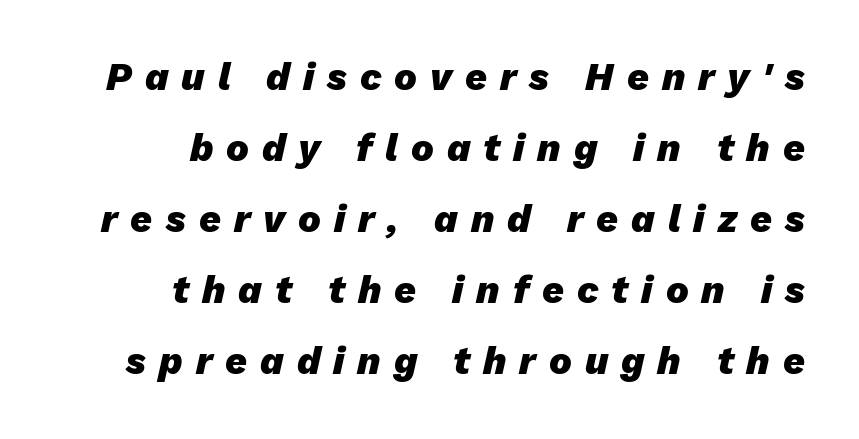
The image shows 38 px heavy type, italic (leaning right); set right-aligned, line spacing 1.87x, unusually wide letter spacing (+0.34 em), not underlined; low stroke contrast and a medium x-height.
